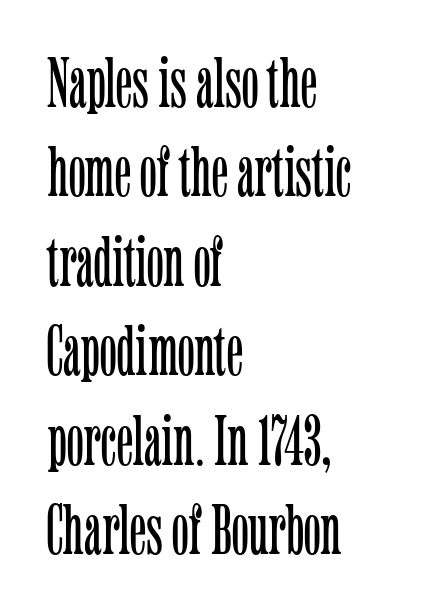
No chunkiness to these letters — they're not bold. The foot of each line stays bare and open. A typesetter would call this proportional, since set widths differ per character. Is there any slant? The stems are plumb.
